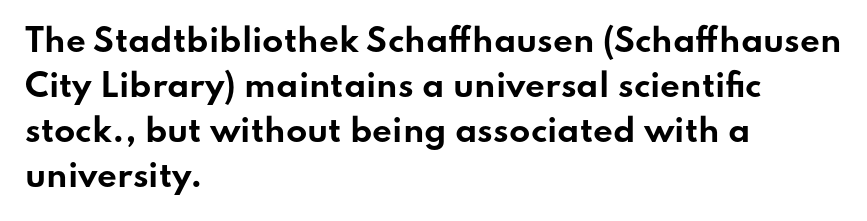
Notice how thick the strokes are: this is what a full bold looks like. Leading matches the norm, producing a regular column. Nope, not italic — everything's standing straight. The passage shown is typed in a proportional face where columns would drift.
